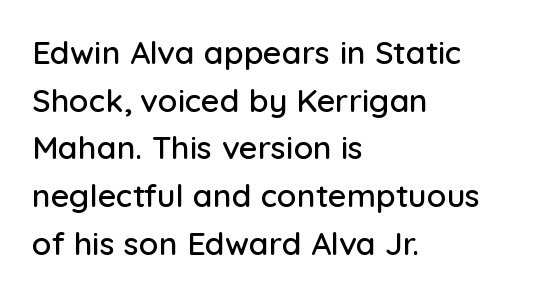
The image shows 32 px sans-serif type, upright; set left-aligned, normal line spacing (1.49x), normal letter spacing, not underlined; low stroke contrast and a medium x-height.
